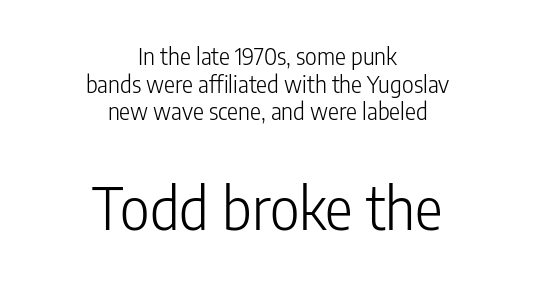
The image shows 58 px light, condensed sans-serif type, upright; set centered, line spacing 1.2x, normal letter spacing, not underlined; the second (bottom) block is 2.52x larger; low stroke contrast and a medium x-height.
